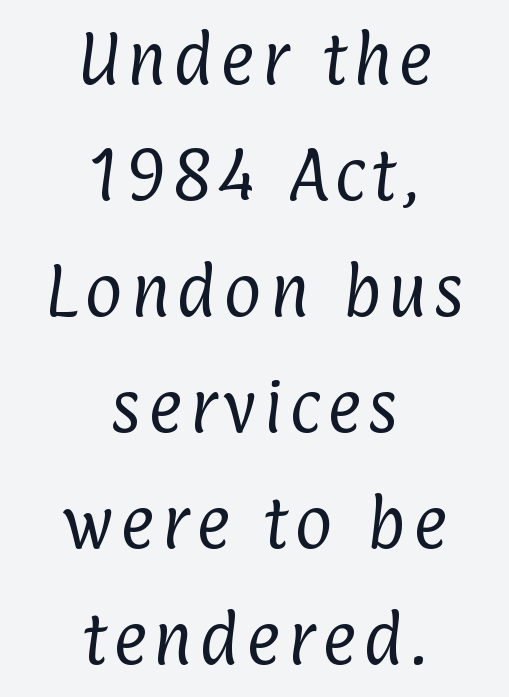
{"serif": "no", "bold": "no", "weight": "regular", "width": "condensed", "stroke_contrast": "low", "x_height": "medium", "monospaced": "no", "underline": "no", "align": "center", "line_spacing": "loose", "line_spacing_ratio": 2.0, "glyph_px": 58}
